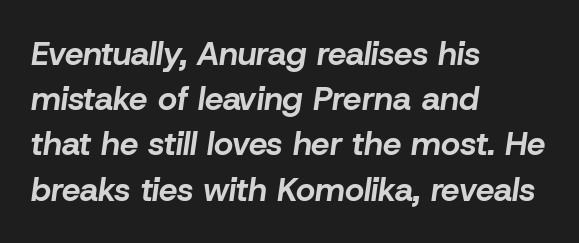
Varying glyph widths throughout — classic text-font behaviour. The rendering applies a slant to the glyphs. The face used here has the dense, thick strokes of a bold. Horizontal alignment here is leftward, the default for most running prose. Lines of text with bare space underneath.
